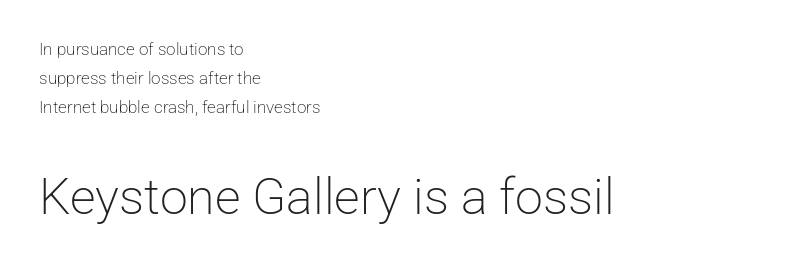
The image shows 50 px light sans-serif type, upright; set left-aligned, line spacing 1.72x, normal letter spacing, not underlined; the second (bottom) block is 2.94x larger; low stroke contrast and a medium x-height.
